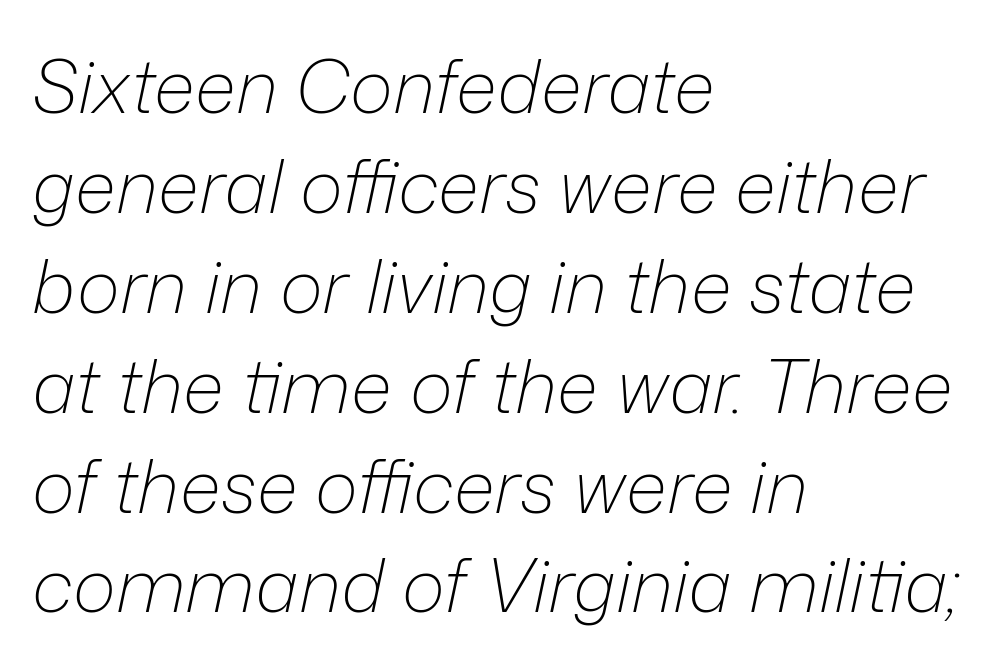
The rendering applies a slant to the glyphs. Default kerning and tracking; the words read as compact shapes. This sample has the flowing, uneven cadence of proportional lettering. Just letters on the line, the space beneath them empty.
